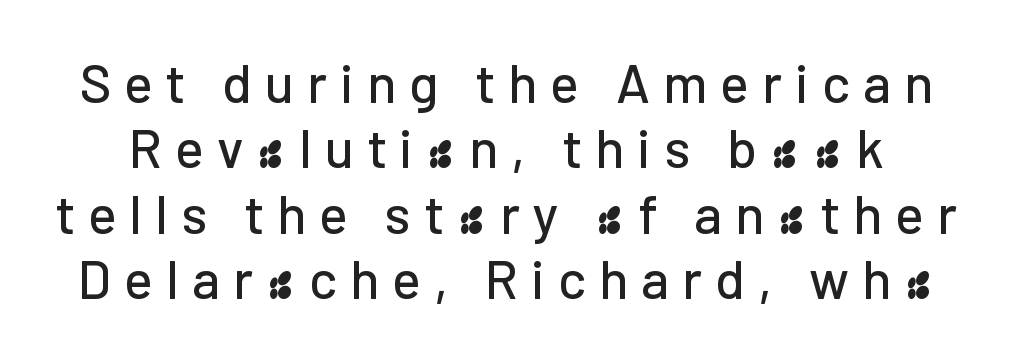
Tracking here is generous; glyphs stand well apart from one another. These lines are composed in type without serifs. Type without underlining. Here the designer chose a conventional face with non-uniform glyph widths. The font's upright variant was chosen for this text.
